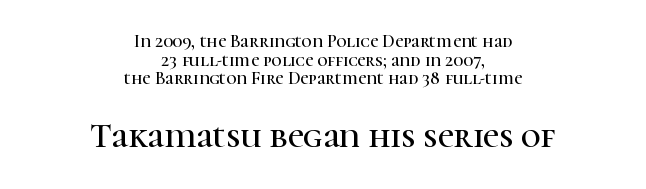
{"serif": "yes", "italic": "no", "width": "normal", "stroke_contrast": "high", "x_height": "medium", "monospaced": "no", "underline": "no", "align": "center", "line_spacing": "tight", "line_spacing_ratio": 1.04, "letter_spacing": "normal", "letter_spacing_em": 0.0, "larger_block": "second", "size_ratio": 1.94, "glyph_px": 35}
